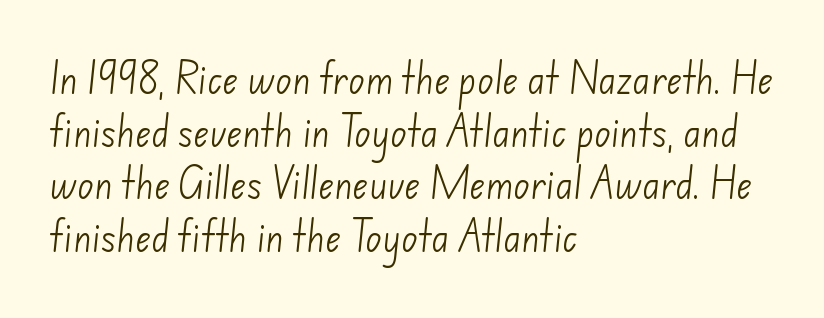
Q: Is the text bold? A: No.
Q: Is the typeface a serif or a sans-serif typeface? A: Sans-serif.
Q: Is the text underlined? A: No.
Q: How is the paragraph aligned? A: Left-aligned.
Q: Is the spacing between letters normal or unusually wide? A: Normal.
Q: Is the spacing between lines tight, normal or loose? A: Normal.
Q: Width (condensed, normal, or wide)? A: Normal.
Q: Stroke contrast? A: Low.
Q: x-height? A: Small.
Q: Monospaced? A: No.
